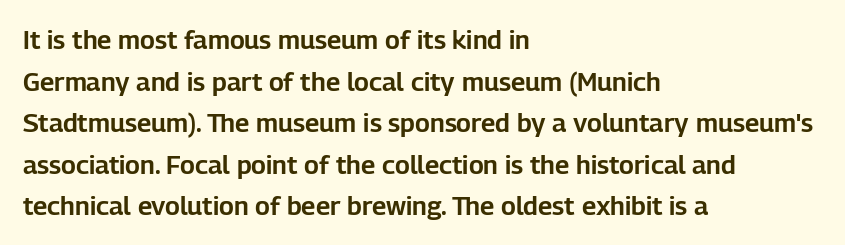
The image shows 26 px text type, upright; set left-aligned, normal line spacing (1.6x), normal letter spacing, not underlined.
